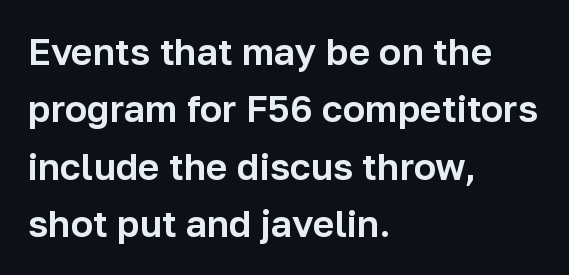
Check where the strokes stop: nothing finishes them off — pure sans. Whoever set this chose a conventional vertical rhythm. Ordinary non-slanted type is in use. Underlining? Definitely not there. Line starts are locked; line ends wander. These lines are rendered in a variable-pitch font.
